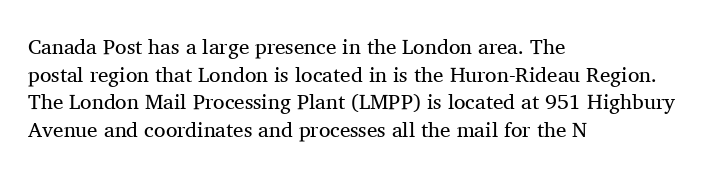
Q: Is the text bold? A: No.
Q: Is the text italic (slanted)? A: No, it is upright.
Q: Is the text underlined? A: No.
Q: How is the paragraph aligned? A: Left-aligned.
Q: Is the spacing between letters normal or unusually wide? A: Normal.
Q: Is the spacing between lines tight, normal or loose? A: Normal.
